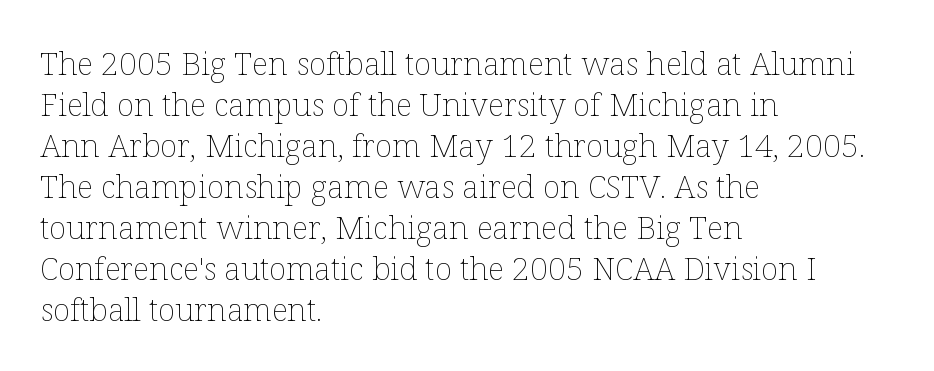
The image shows 32 px thin type, upright; set left-aligned, normal line spacing (1.28x), normal letter spacing, not underlined; low stroke contrast and a medium x-height.
